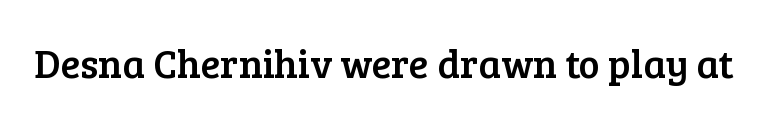
Yep, those are serifs on the letters. The line texture is even and compact thanks to regular tracking. Unlike italic type, these characters show no tilt at all. Just letters on the line, the space beneath them empty.
